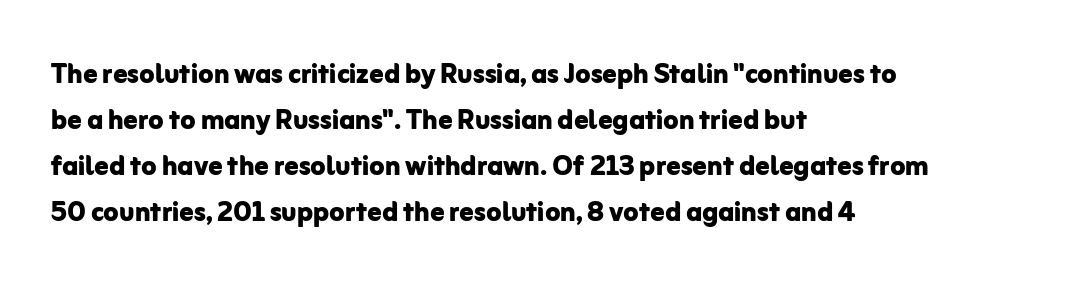
Q: Is the text bold? A: Yes.
Q: Is the text italic (slanted)? A: No, it is upright.
Q: Is the typeface a serif or a sans-serif typeface? A: Sans-serif.
Q: Is the text underlined? A: No.
Q: How is the paragraph aligned? A: Left-aligned.
Q: Is the spacing between letters normal or unusually wide? A: Normal.
Q: Is the spacing between lines tight, normal or loose? A: Normal.
Q: Width (condensed, normal, or wide)? A: Normal.
Q: Stroke contrast? A: Low.
Q: x-height? A: Medium.
Q: Monospaced? A: No.
